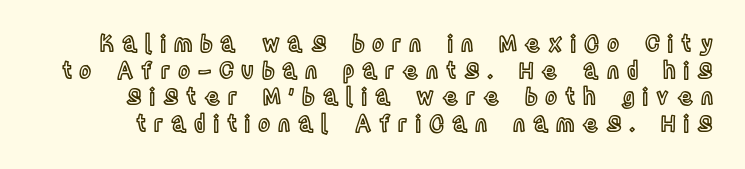
{"italic": "no", "underline": "no", "line_spacing_ratio": 1.16, "letter_spacing": "wide", "letter_spacing_em": 0.33, "glyph_px": 23}
